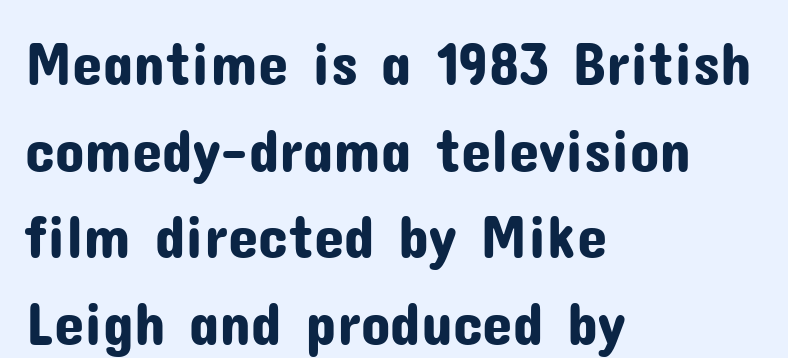
Q: Is the text italic (slanted)? A: No, it is upright.
Q: Is the typeface a serif or a sans-serif typeface? A: Sans-serif.
Q: Is the text underlined? A: No.
Q: How is the paragraph aligned? A: Left-aligned.
Q: Is the spacing between letters normal or unusually wide? A: Normal.
Q: Is the spacing between lines tight, normal or loose? A: Normal.
Q: Width (condensed, normal, or wide)? A: Normal.
Q: Stroke contrast? A: Low.
Q: x-height? A: Medium.
Q: Monospaced? A: No.
